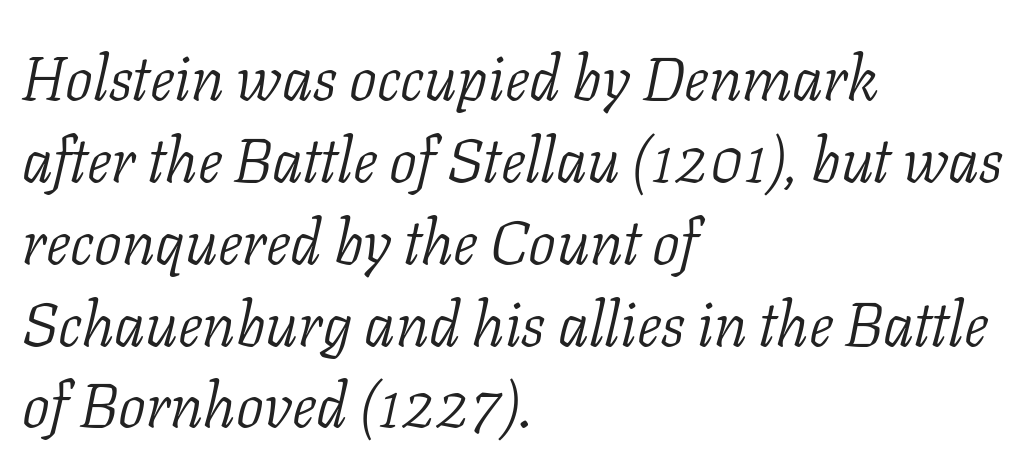
Just letters on the line, the space beneath them empty. The typography opts for an oblique posture over an upright one. Standard letterfit; no display-style spreading of the glyphs. This sample has the flowing, uneven cadence of proportional lettering. Casual observation: everything's shoved over to the left. Each letter's strokes conclude with small projecting serifs.
